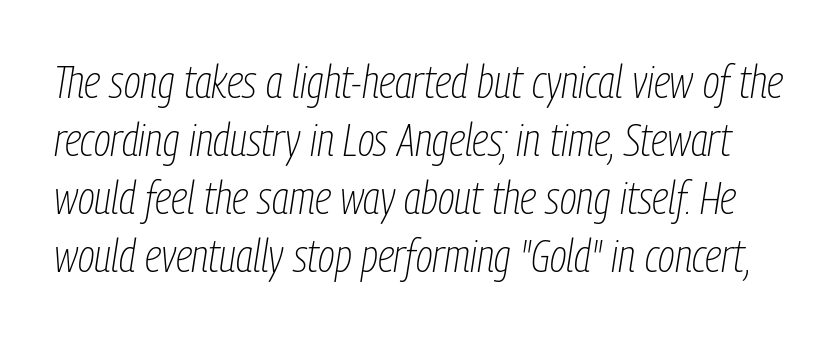
Q: Is the text bold? A: No.
Q: Is the text italic (slanted)? A: Yes, it leans right by about 9 degrees.
Q: Is the text underlined? A: No.
Q: Is the spacing between letters normal or unusually wide? A: Normal.
Q: Is the spacing between lines tight, normal or loose? A: Normal.
Q: Width (condensed, normal, or wide)? A: Condensed.
Q: Stroke contrast? A: Low.
Q: x-height? A: Medium.
Q: Monospaced? A: No.
